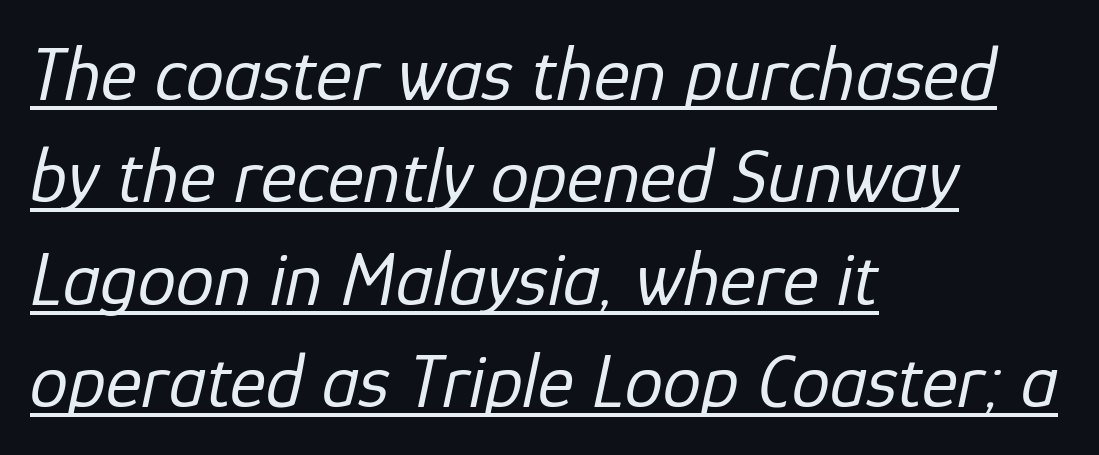
Students, note that the glyphs here touch the page at normal intervals. The weight tops out at a normal text grade. The block of text has a typical density, with ordinary space between rows. The passage is arranged the way most books set body copy — flush left.
